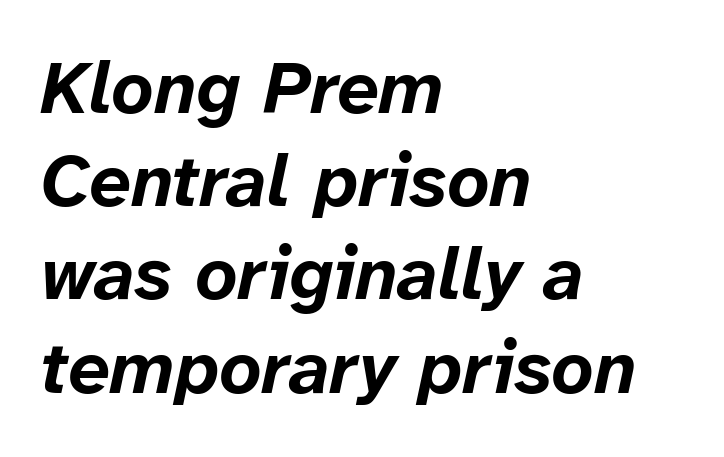
Compared with an ordinary text face, these strokes are far heavier — a full bold. Lines of text with bare space underneath. The letters advance in unequal steps, a hallmark of proportional type. Slanted lettering throughout. Leading matches the norm, producing a regular column.
